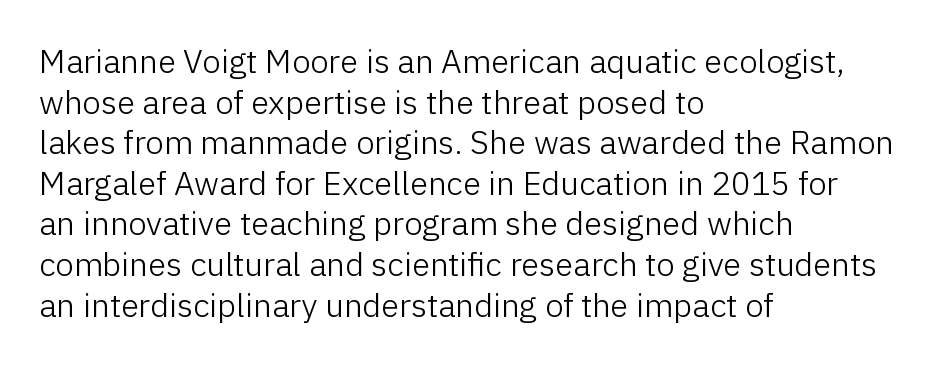
Check where the strokes stop: nothing finishes them off — pure sans. A quiet, ordinary-to-light weight characterises the typeface. If you drew a line through each stem, it would be perfectly vertical. These lines keep a tight, regular rhythm from letter to letter. Spacing verdict: proportional, widths tailored to each character.
